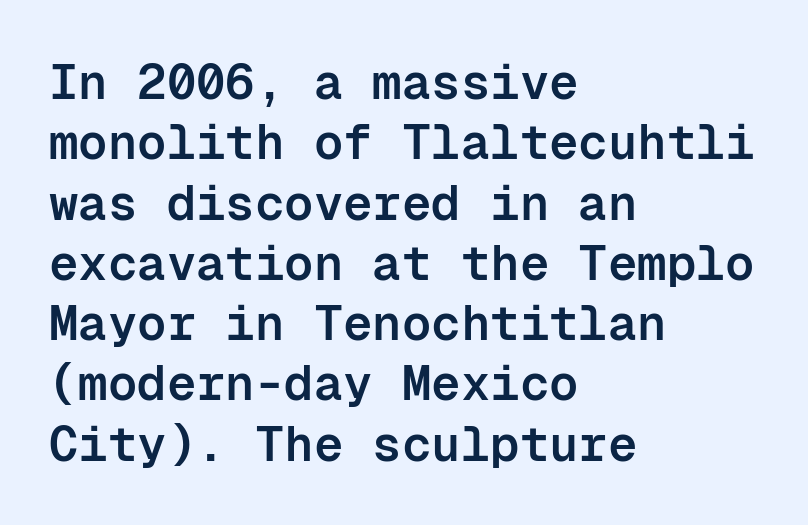
The font's upright variant was chosen for this text. Stroke terminals: plain, sans-serif. These lines are rendered in a fixed-pitch font. A fair bit of extra ink — the face is semibold, not bold. Students, note that the glyphs here touch the page at normal intervals.
